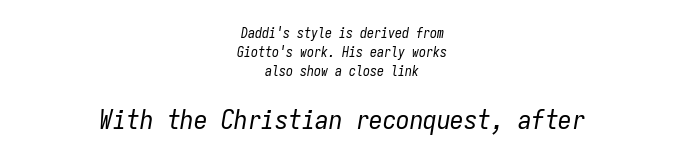
{"italic": "yes", "lean": "right", "slant_degrees": 9, "bold": "no", "underline": "no", "align": "center", "line_spacing": "normal", "line_spacing_ratio": 1.35, "letter_spacing": "normal", "letter_spacing_em": 0.0, "larger_block": "second", "size_ratio": 1.93, "glyph_px": 27}
